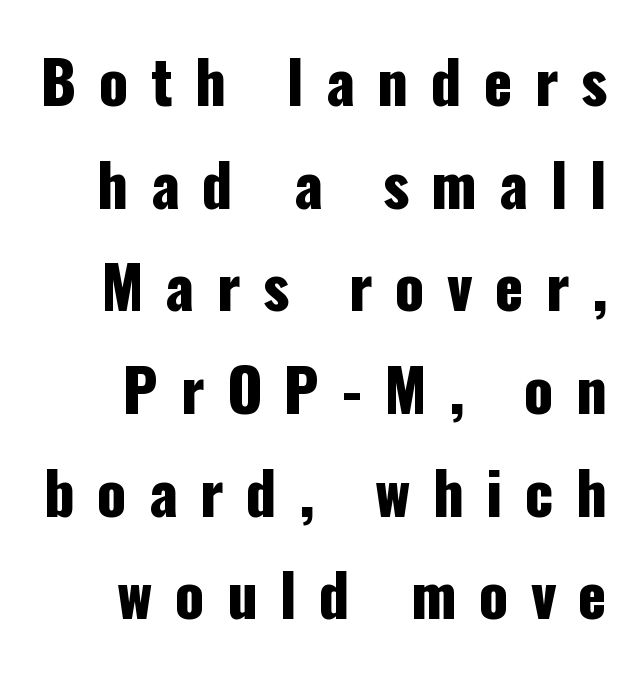
The image shows 59 px condensed sans-serif type, upright; set line spacing 1.74x, unusually wide letter spacing (+0.38 em), not underlined; low stroke contrast and a medium x-height.
